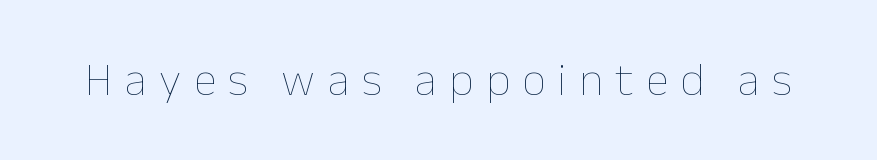
The image shows 47 px thin type, upright; set unusually wide letter spacing (+0.26 em), not underlined; low stroke contrast and a medium x-height.
